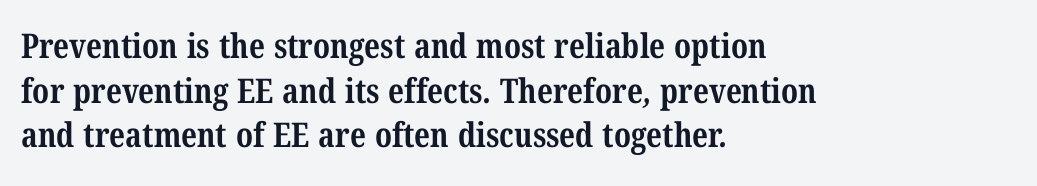
{"serif": "yes", "bold": "yes", "weight": "bold", "width": "condensed", "stroke_contrast": "medium", "x_height": "medium", "monospaced": "no", "underline": "no", "align": "left", "line_spacing": "normal", "line_spacing_ratio": 1.31, "letter_spacing": "normal", "letter_spacing_em": 0.0, "glyph_px": 34}
